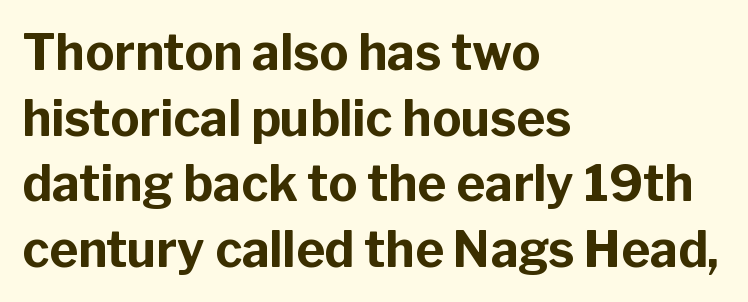
Q: Is the text bold? A: Yes.
Q: Is the text italic (slanted)? A: No, it is upright.
Q: Is the typeface a serif or a sans-serif typeface? A: Sans-serif.
Q: Is the text underlined? A: No.
Q: How is the paragraph aligned? A: Left-aligned.
Q: Is the spacing between letters normal or unusually wide? A: Normal.
Q: Is the spacing between lines tight, normal or loose? A: Normal.
Q: Width (condensed, normal, or wide)? A: Normal.
Q: Stroke contrast? A: Low.
Q: x-height? A: Medium.
Q: Monospaced? A: No.
